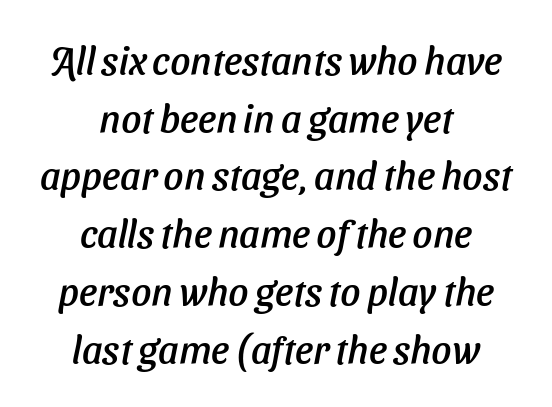
The image shows 39 px text type, italic (leaning right); set centered, normal line spacing (1.48x), normal letter spacing, not underlined; low stroke contrast and a medium x-height.
